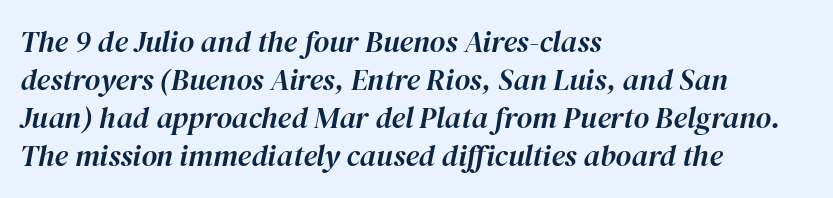
Q: Is the text italic (slanted)? A: Yes, it leans right by about 12 degrees.
Q: Is the text underlined? A: No.
Q: How is the paragraph aligned? A: Left-aligned.
Q: Is the spacing between letters normal or unusually wide? A: Normal.
Q: Is the spacing between lines tight, normal or loose? A: Normal.
Q: Width (condensed, normal, or wide)? A: Normal.
Q: Stroke contrast? A: High.
Q: x-height? A: Medium.
Q: Monospaced? A: No.
